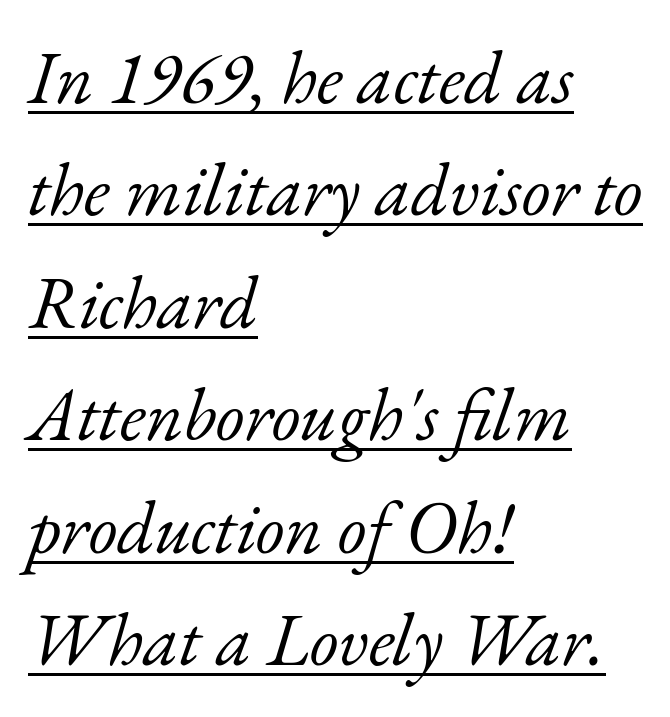
Q: Is the text bold? A: No.
Q: Is the text italic (slanted)? A: Yes, it leans right by about 17 degrees.
Q: Is the typeface a serif or a sans-serif typeface? A: Serif.
Q: Is the text underlined? A: Yes.
Q: How is the paragraph aligned? A: Left-aligned.
Q: Is the spacing between letters normal or unusually wide? A: Normal.
Q: Is the spacing between lines tight, normal or loose? A: Normal.
Q: Width (condensed, normal, or wide)? A: Normal.
Q: Stroke contrast? A: Low.
Q: x-height? A: Small.
Q: Monospaced? A: No.
